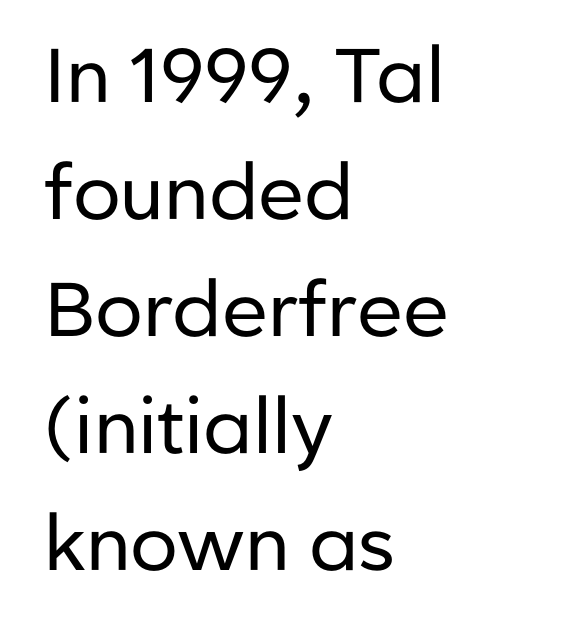
Rows of type keep a routine distance in the vertical direction. When letters stand straight like this, we call the style roman or upright. Weight: regular or lighter. Note the varied advance widths — an 'i' is clearly narrower than an 'm'.
